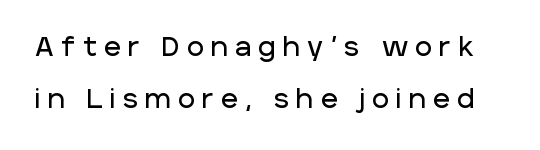
Q: Is the text italic (slanted)? A: No, it is upright.
Q: Is the text underlined? A: No.
Q: Is the spacing between letters normal or unusually wide? A: Unusually wide.
Q: Is the spacing between lines tight, normal or loose? A: Loose.
